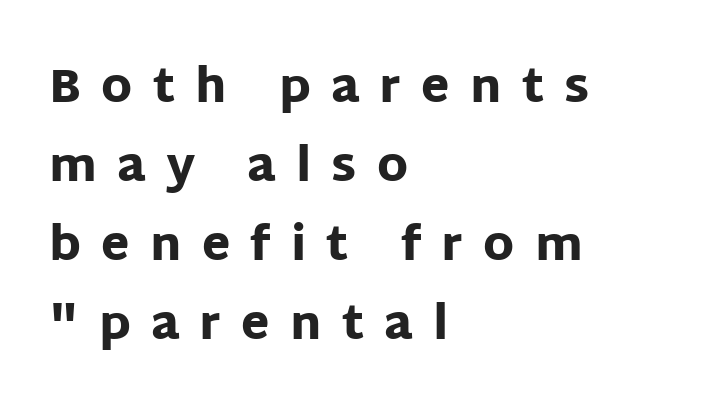
{"serif": "no", "italic": "no", "bold": "yes", "weight": "heavy", "width": "normal", "stroke_contrast": "low", "x_height": "large", "monospaced": "no", "underline": "no", "align": "left", "line_spacing_ratio": 1.72, "letter_spacing": "wide", "letter_spacing_em": 0.44, "glyph_px": 46}
